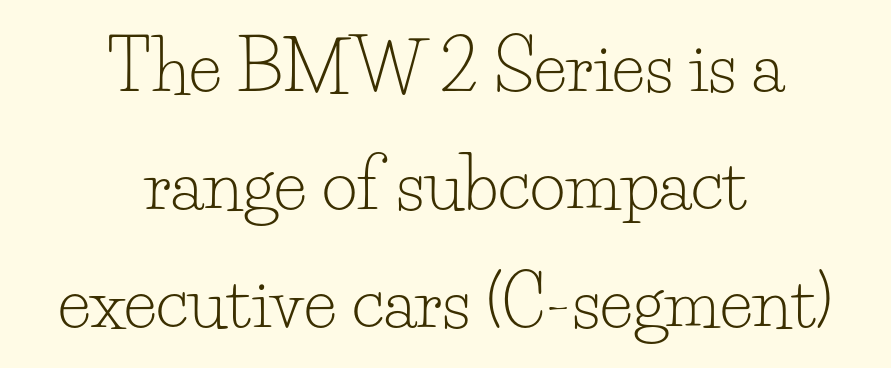
{"serif": "yes", "italic": "no", "bold": "no", "weight": "light", "width": "normal", "stroke_contrast": "low", "x_height": "small", "monospaced": "no", "underline": "no", "align": "center", "line_spacing_ratio": 1.71, "letter_spacing": "normal", "letter_spacing_em": 0.0, "glyph_px": 69}
